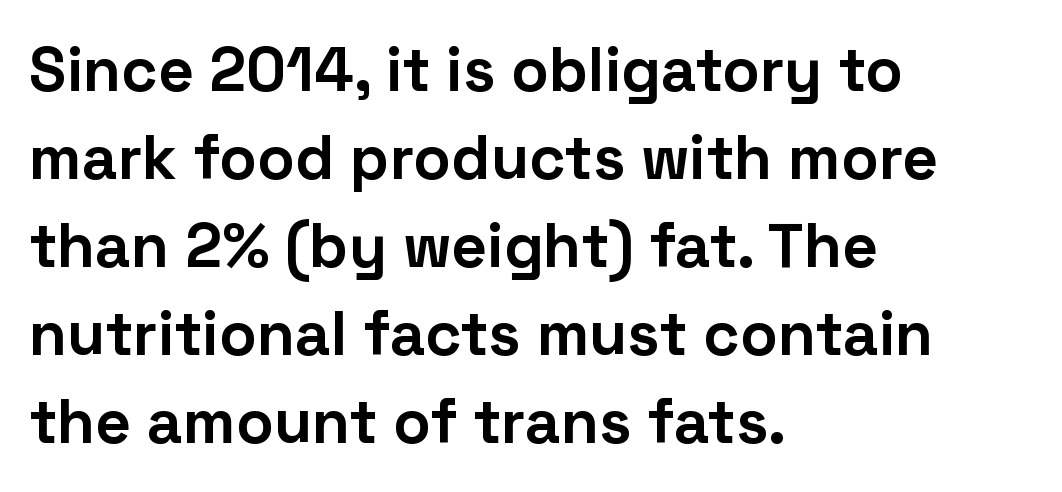
The image shows 62 px bold sans-serif type, upright; set left-aligned, normal line spacing (1.42x), normal letter spacing, not underlined; low stroke contrast and a medium x-height.
